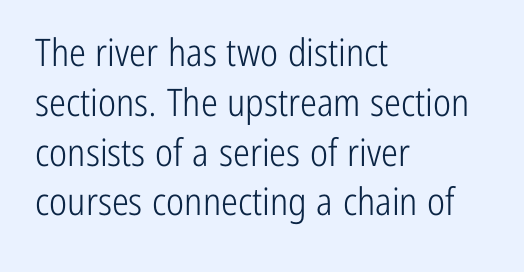
The image shows 38 px light, condensed sans-serif type, upright; set left-aligned, normal line spacing (1.31x), normal letter spacing, not underlined; low stroke contrast and a medium x-height.
